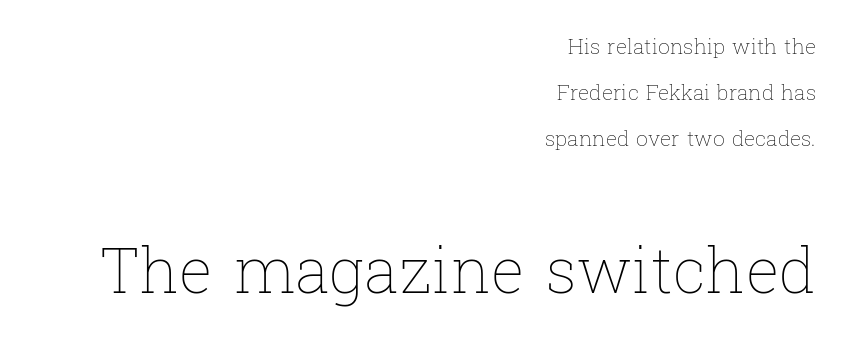
{"italic": "no", "bold": "no", "weight": "thin", "width": "normal", "stroke_contrast": "low", "x_height": "medium", "monospaced": "no", "underline": "no", "align": "right", "line_spacing": "loose", "line_spacing_ratio": 2.18, "letter_spacing": "normal", "letter_spacing_em": 0.0, "larger_block": "second", "size_ratio": 3.0, "glyph_px": 63}
